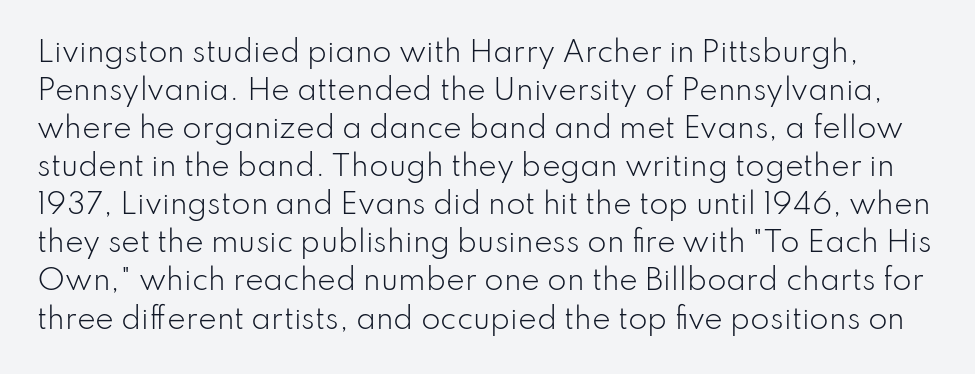
{"serif": "no", "italic": "no", "bold": "no", "weight": "light", "width": "normal", "stroke_contrast": "low", "x_height": "small", "monospaced": "no", "underline": "no", "line_spacing": "normal", "line_spacing_ratio": 1.36, "letter_spacing": "normal", "letter_spacing_em": 0.0, "glyph_px": 28}
